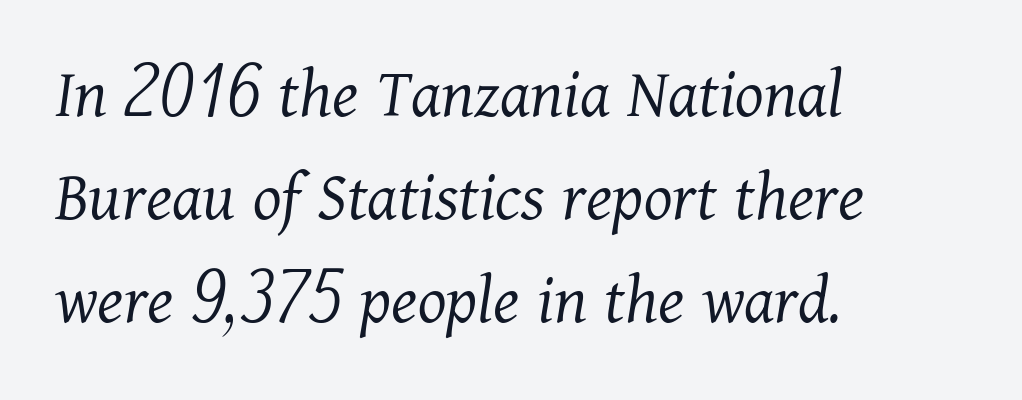
Q: Is the text bold? A: No.
Q: Is the text italic (slanted)? A: Yes, it leans right by about 11 degrees.
Q: Is the typeface a serif or a sans-serif typeface? A: Serif.
Q: Is the text underlined? A: No.
Q: How is the paragraph aligned? A: Left-aligned.
Q: Is the spacing between letters normal or unusually wide? A: Normal.
Q: Is the spacing between lines tight, normal or loose? A: Normal.
Q: Width (condensed, normal, or wide)? A: Normal.
Q: Stroke contrast? A: Medium.
Q: x-height? A: Medium.
Q: Monospaced? A: No.
